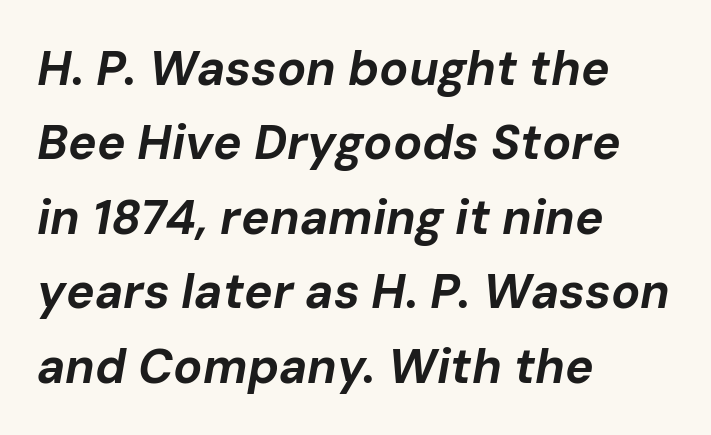
{"italic": "yes", "lean": "right", "slant_degrees": 10, "bold": "yes", "weight": "bold", "width": "normal", "stroke_contrast": "low", "x_height": "medium", "monospaced": "no", "underline": "no", "align": "left", "line_spacing": "normal", "line_spacing_ratio": 1.55, "letter_spacing": "normal", "letter_spacing_em": 0.0, "glyph_px": 48}
